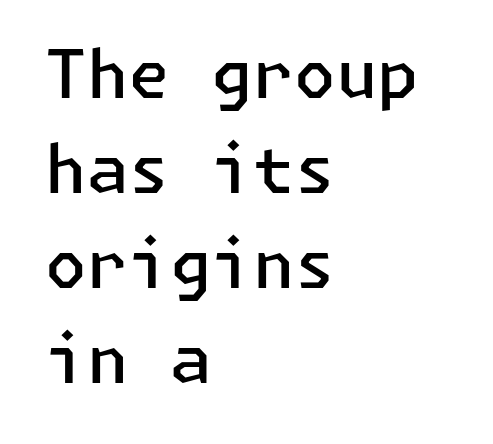
{"serif": "no", "italic": "no", "bold": "semi", "weight": "semibold", "width": "normal", "stroke_contrast": "low", "x_height": "medium", "underline": "no", "align": "left", "line_spacing": "normal", "line_spacing_ratio": 1.42, "letter_spacing": "normal", "letter_spacing_em": 0.0, "glyph_px": 67}
